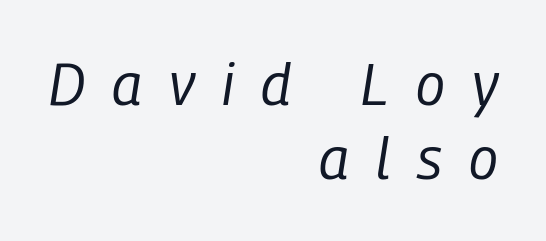
The image shows 58 px regular-weight, condensed type, italic (leaning right); set right-aligned, normal line spacing (1.27x), unusually wide letter spacing (+0.47 em), not underlined; low stroke contrast and a medium x-height.
